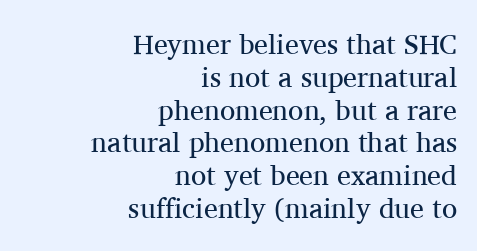
The image shows 28 px regular-weight serif type, upright; set right-aligned, line spacing 1.17x, normal letter spacing, not underlined; medium stroke contrast and a medium x-height.
